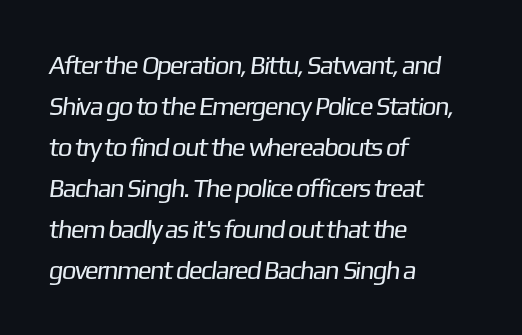
{"bold": "no", "underline": "no", "align": "left", "line_spacing": "normal", "line_spacing_ratio": 1.58, "letter_spacing": "normal", "letter_spacing_em": 0.0, "glyph_px": 26}
